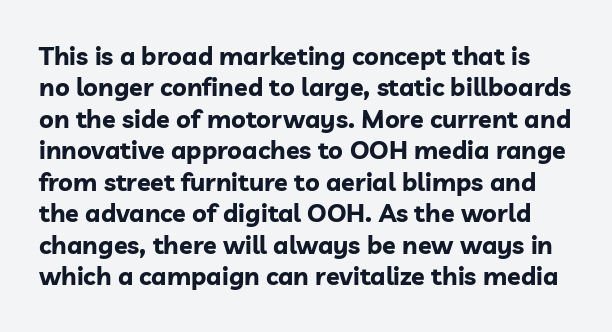
The rendering uses a bold face; every stroke is thick and dark. Type without underlining. The lettering stays uniformly vertical, giving the passage a roman look. The tracking reads as untouched default to a designer's eye.
